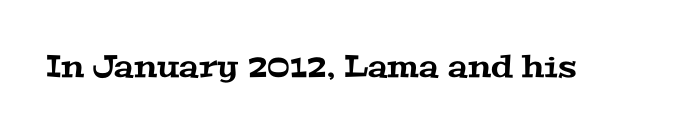
{"serif": "yes", "width": "wide", "stroke_contrast": "medium", "x_height": "medium", "monospaced": "no", "underline": "no", "letter_spacing": "normal", "letter_spacing_em": 0.0, "glyph_px": 31}
